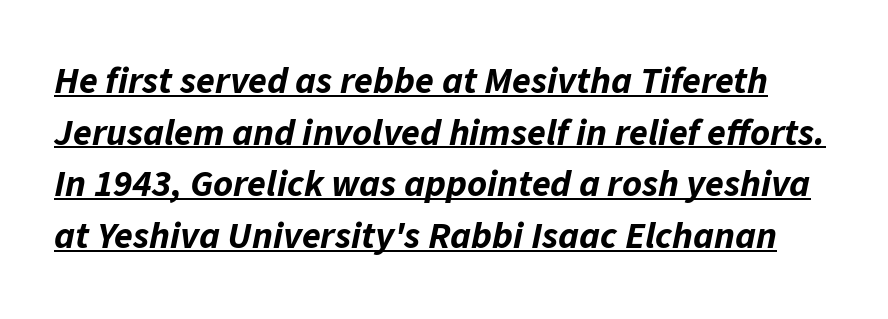
{"italic": "yes", "lean": "right", "slant_degrees": 11, "bold": "yes", "weight": "bold", "width": "normal", "stroke_contrast": "low", "x_height": "medium", "monospaced": "no", "underline": "yes", "line_spacing": "normal", "line_spacing_ratio": 1.36, "letter_spacing": "normal", "letter_spacing_em": 0.0, "glyph_px": 38}
